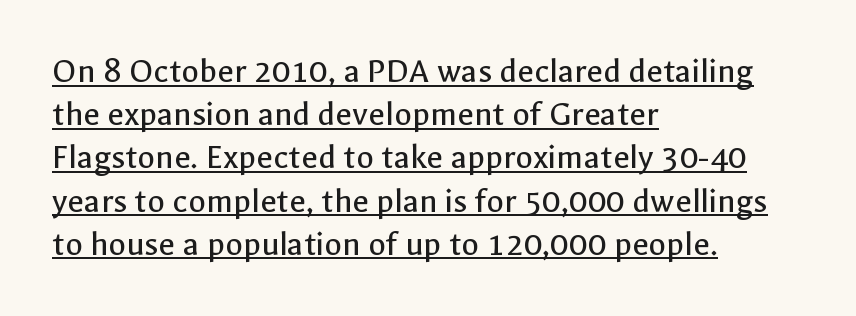
Q: Is the text bold? A: No.
Q: Is the text italic (slanted)? A: No, it is upright.
Q: Is the typeface a serif or a sans-serif typeface? A: Sans-serif.
Q: Is the text underlined? A: Yes.
Q: How is the paragraph aligned? A: Left-aligned.
Q: Is the spacing between letters normal or unusually wide? A: Normal.
Q: Width (condensed, normal, or wide)? A: Normal.
Q: x-height? A: Medium.
Q: Monospaced? A: No.
